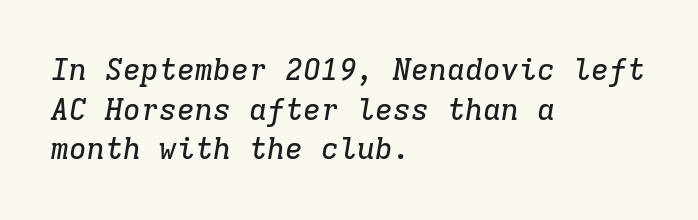
Q: Is the text italic (slanted)? A: Yes, it leans right by about 9 degrees.
Q: Is the typeface a serif or a sans-serif typeface? A: Serif.
Q: Is the text underlined? A: No.
Q: How is the paragraph aligned? A: Left-aligned.
Q: Is the spacing between letters normal or unusually wide? A: Normal.
Q: Is the spacing between lines tight, normal or loose? A: Normal.
Q: Width (condensed, normal, or wide)? A: Normal.
Q: Stroke contrast? A: Low.
Q: x-height? A: Medium.
Q: Monospaced? A: Yes.
